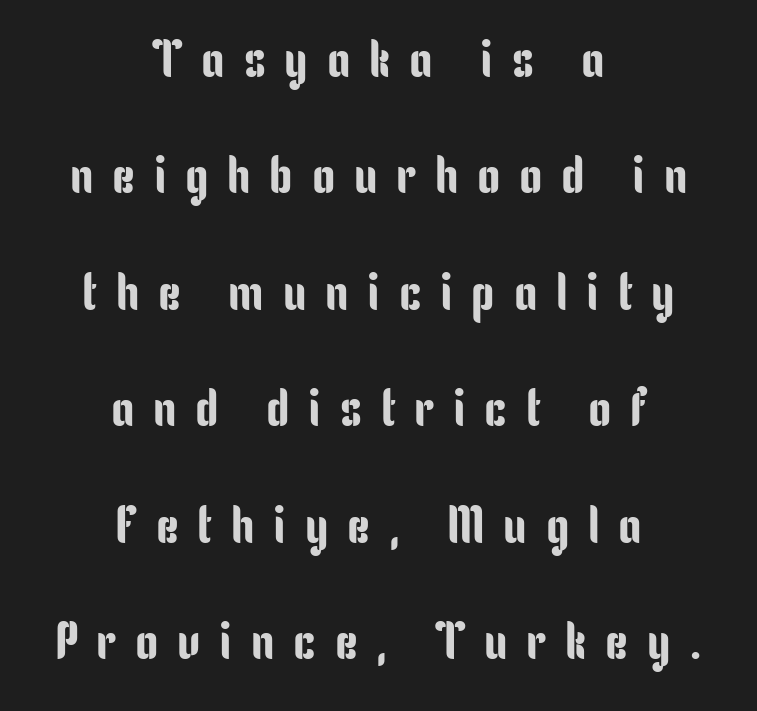
Q: Is the text italic (slanted)? A: No, it is upright.
Q: Is the typeface a serif or a sans-serif typeface? A: Sans-serif.
Q: Is the text underlined? A: No.
Q: How is the paragraph aligned? A: Centered.
Q: Is the spacing between letters normal or unusually wide? A: Unusually wide.
Q: Is the spacing between lines tight, normal or loose? A: Loose.
Q: Width (condensed, normal, or wide)? A: Condensed.
Q: Stroke contrast? A: Low.
Q: x-height? A: Medium.
Q: Monospaced? A: No.
